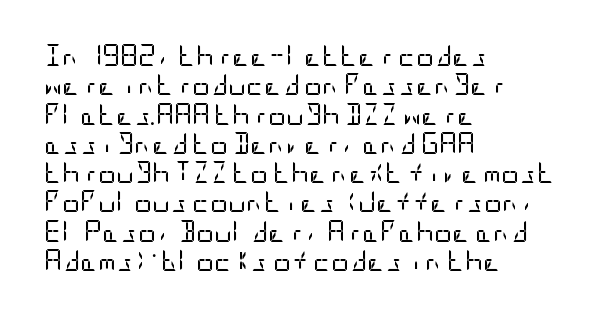
The image shows 22 px text type, upright; set left-aligned, normal line spacing (1.33x), normal letter spacing, not underlined.
